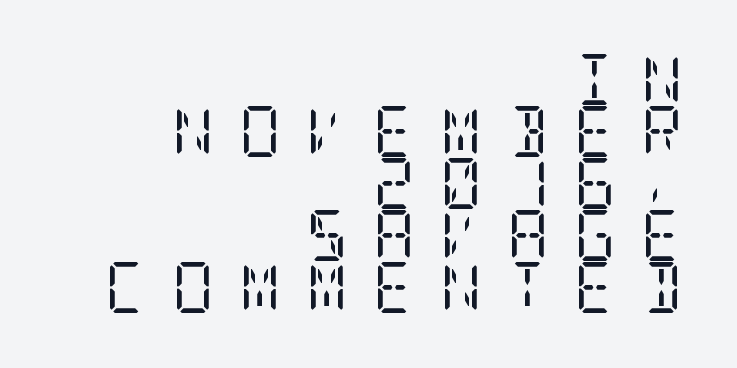
A roman cut, with each character standing at attention. Vertically, the passage feels compressed, each row crowding the next. Glyph-to-glyph distance is far greater than everyday printed text. Font category for this specimen: serif. Nothing heavy about these letters — not bold at all.
